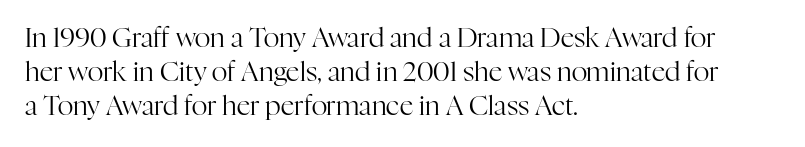
Q: Is the text bold? A: No.
Q: Is the text italic (slanted)? A: No, it is upright.
Q: Is the text underlined? A: No.
Q: How is the paragraph aligned? A: Left-aligned.
Q: Is the spacing between letters normal or unusually wide? A: Normal.
Q: Is the spacing between lines tight, normal or loose? A: Normal.
